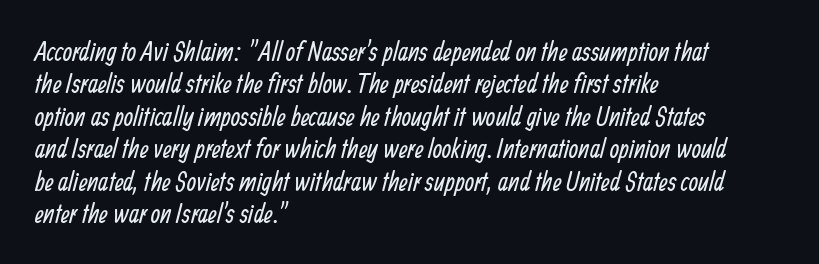
The image shows 27 px text type; set left-aligned, line spacing 1.2x, normal letter spacing, not underlined.
